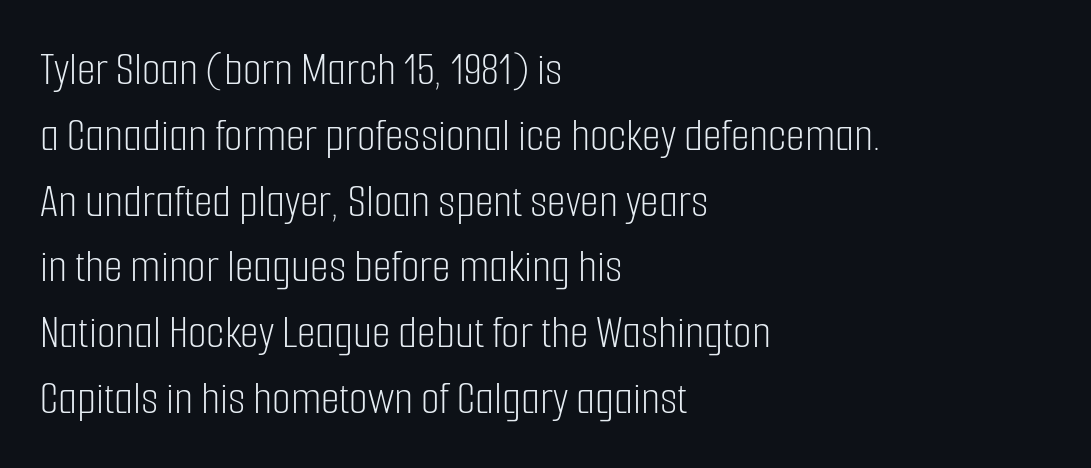
Q: Is the text bold? A: No.
Q: Is the text italic (slanted)? A: No, it is upright.
Q: Is the typeface a serif or a sans-serif typeface? A: Sans-serif.
Q: Is the text underlined? A: No.
Q: How is the paragraph aligned? A: Left-aligned.
Q: Is the spacing between letters normal or unusually wide? A: Normal.
Q: Is the spacing between lines tight, normal or loose? A: Normal.
Q: Width (condensed, normal, or wide)? A: Condensed.
Q: Stroke contrast? A: Low.
Q: x-height? A: Medium.
Q: Monospaced? A: No.
